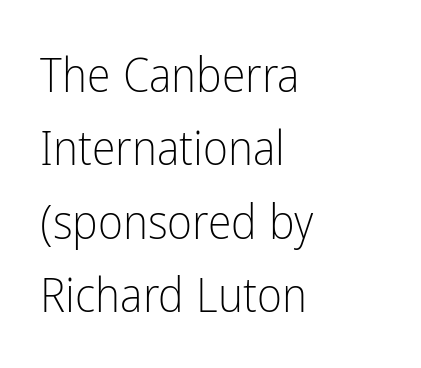
The image shows 48 px light, condensed sans-serif type, upright; set left-aligned, normal line spacing (1.53x), normal letter spacing, not underlined; low stroke contrast and a medium x-height.
